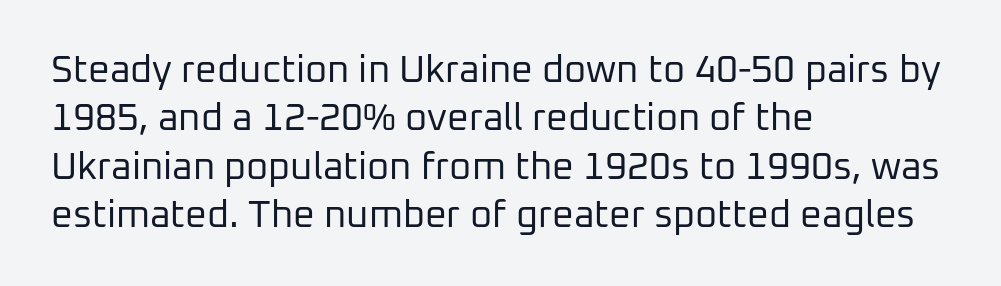
{"serif": "no", "italic": "no", "bold": "no", "weight": "regular", "width": "normal", "stroke_contrast": "low", "x_height": "medium", "monospaced": "no", "underline": "no", "align": "left", "line_spacing": "normal", "line_spacing_ratio": 1.27, "letter_spacing": "normal", "letter_spacing_em": 0.0, "glyph_px": 38}
